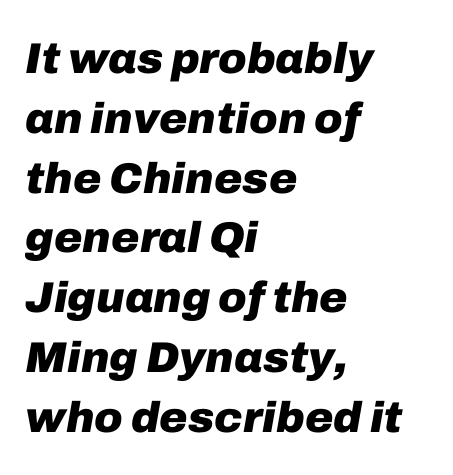
The image shows 43 px heavy type, italic (leaning right); set left-aligned, normal line spacing (1.39x), normal letter spacing, not underlined; low stroke contrast and a medium x-height.
